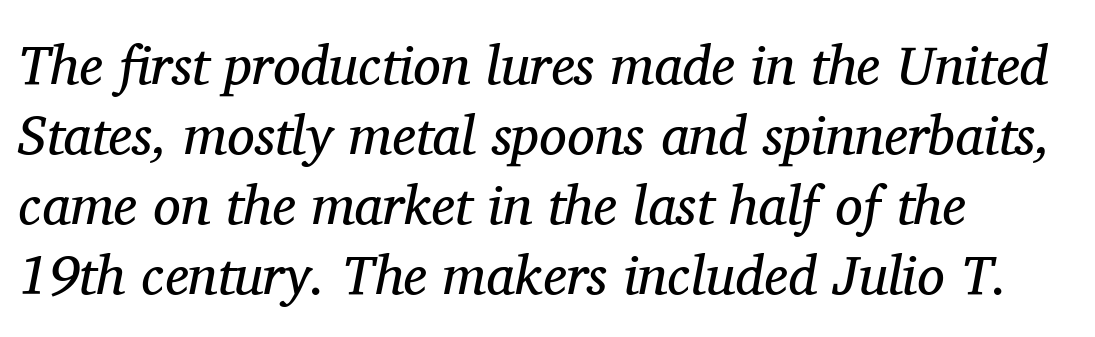
{"serif": "yes", "italic": "yes", "lean": "right", "slant_degrees": 11, "bold": "no", "weight": "regular", "width": "normal", "stroke_contrast": "medium", "x_height": "medium", "monospaced": "no", "underline": "no", "align": "left", "line_spacing": "normal", "line_spacing_ratio": 1.27, "letter_spacing": "normal", "letter_spacing_em": 0.0, "glyph_px": 55}
